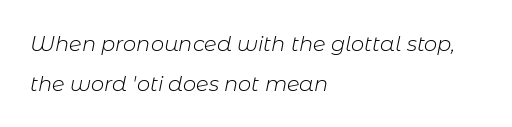
{"italic": "yes", "lean": "right", "slant_degrees": 11, "bold": "no", "underline": "no", "align": "left", "line_spacing_ratio": 1.89, "letter_spacing": "normal", "letter_spacing_em": 0.0, "glyph_px": 21}
